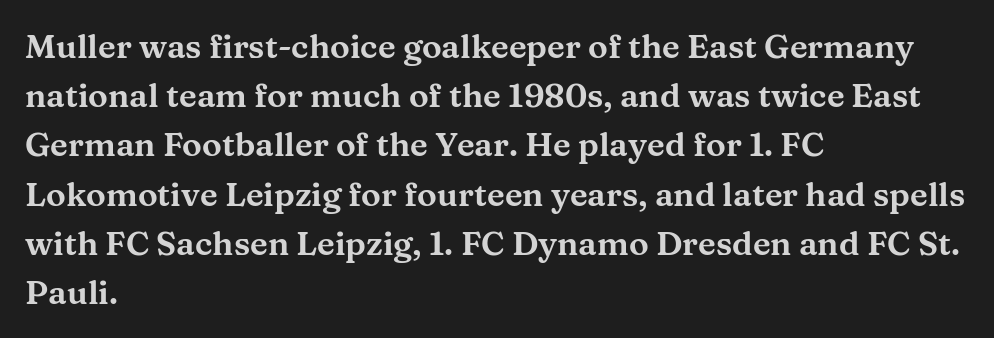
{"serif": "yes", "italic": "no", "width": "wide", "stroke_contrast": "medium", "x_height": "medium", "monospaced": "no", "underline": "no", "align": "left", "line_spacing": "normal", "line_spacing_ratio": 1.49, "letter_spacing": "normal", "letter_spacing_em": 0.0, "glyph_px": 33}
